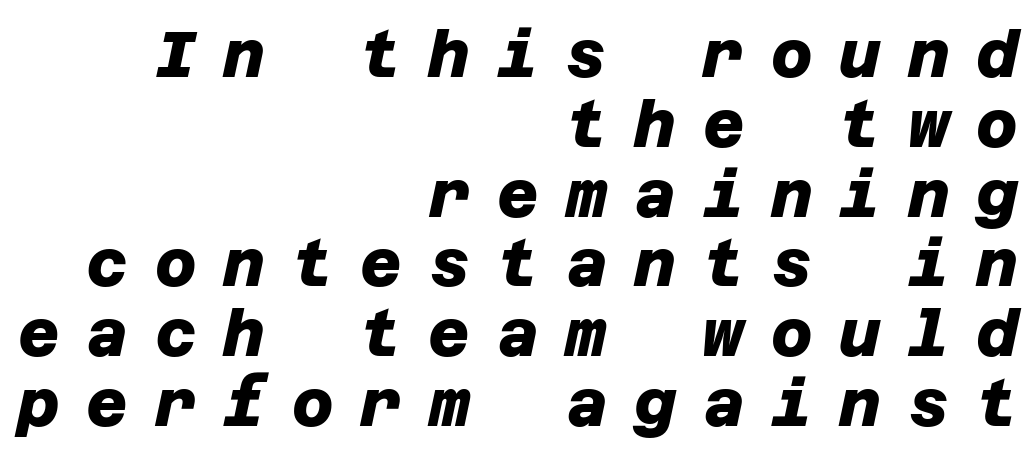
{"serif": "no", "bold": "yes", "weight": "heavy", "width": "normal", "stroke_contrast": "low", "x_height": "large", "underline": "no", "align": "right", "line_spacing": "tight", "line_spacing_ratio": 1.09, "letter_spacing": "wide", "letter_spacing_em": 0.42, "glyph_px": 64}
